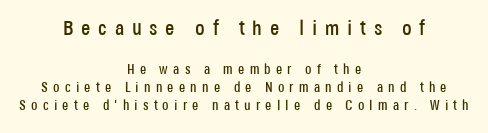
{"italic": "no", "underline": "no", "align": "center", "line_spacing": "normal", "line_spacing_ratio": 1.29, "letter_spacing": "wide", "letter_spacing_em": 0.37, "larger_block": "first", "size_ratio": 1.5, "glyph_px": 21}
